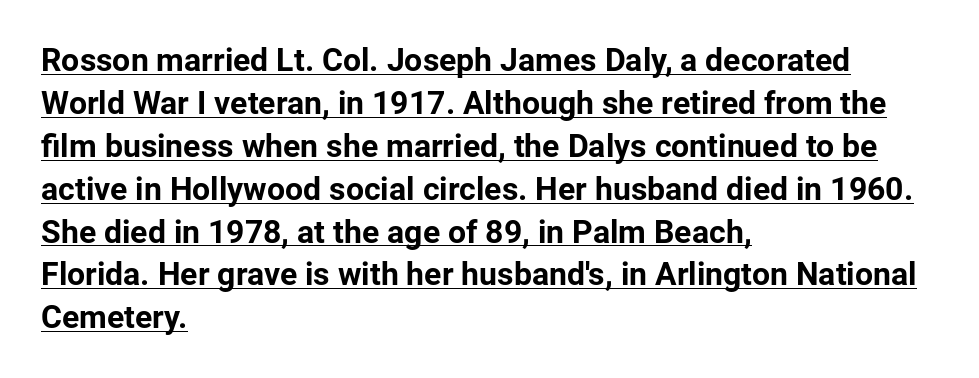
The image shows 32 px bold sans-serif type, upright; set left-aligned, normal line spacing (1.34x), normal letter spacing, underlined; low stroke contrast and a medium x-height.
